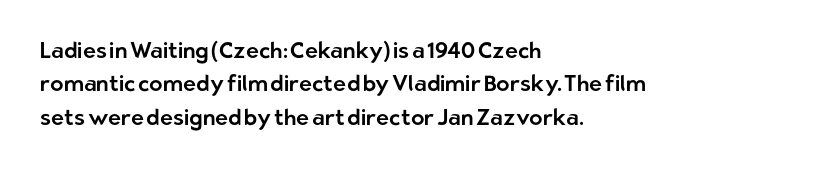
{"italic": "no", "underline": "no", "align": "left", "line_spacing": "normal", "line_spacing_ratio": 1.52, "letter_spacing": "normal", "letter_spacing_em": 0.0, "glyph_px": 22}
